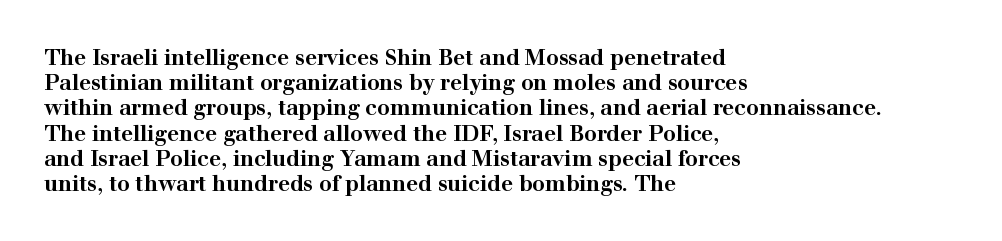
Q: Is the text bold? A: Yes.
Q: Is the text italic (slanted)? A: No, it is upright.
Q: Is the text underlined? A: No.
Q: How is the paragraph aligned? A: Left-aligned.
Q: Is the spacing between letters normal or unusually wide? A: Normal.
